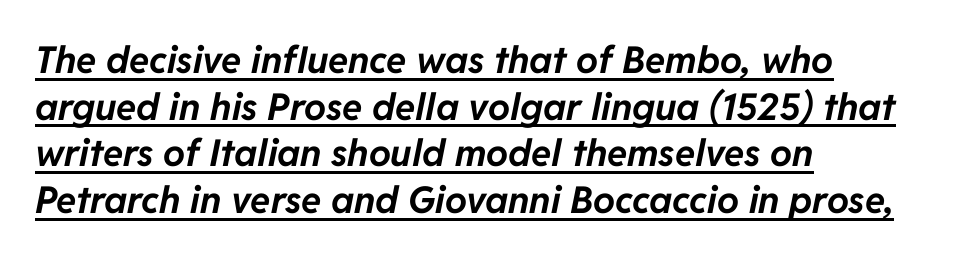
The rendering uses natural spacing where letterforms have individual widths. Short and long lines alike share a common starting point at left. Tracking value appears to be zero — textbook default spacing. Is the type bold? Yes — the strokes are clearly thick and heavy. Line spacing here is normal.
